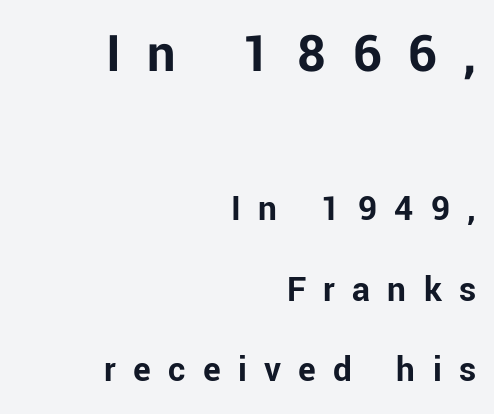
{"serif": "no", "italic": "no", "bold": "yes", "weight": "bold", "width": "normal", "stroke_contrast": "low", "x_height": "medium", "monospaced": "no", "underline": "no", "align": "right", "line_spacing": "loose", "line_spacing_ratio": 2.18, "letter_spacing": "wide", "letter_spacing_em": 0.47, "larger_block": "first", "size_ratio": 1.51, "glyph_px": 56}
